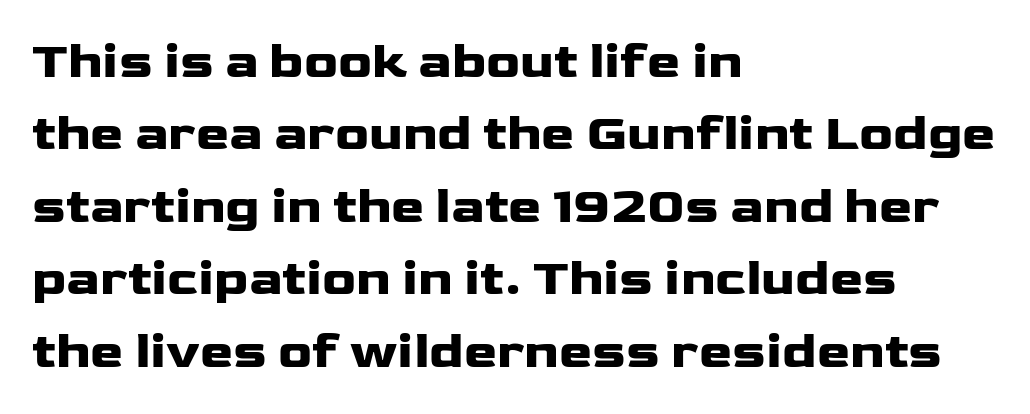
Plenty of ink on the page — the face is bold. If you drew a line through each stem, it would be perfectly vertical. Notice how descenders clear the ascenders below comfortably — that's standard leading. Looks like regular typesetting: each glyph gets only the width it needs.
